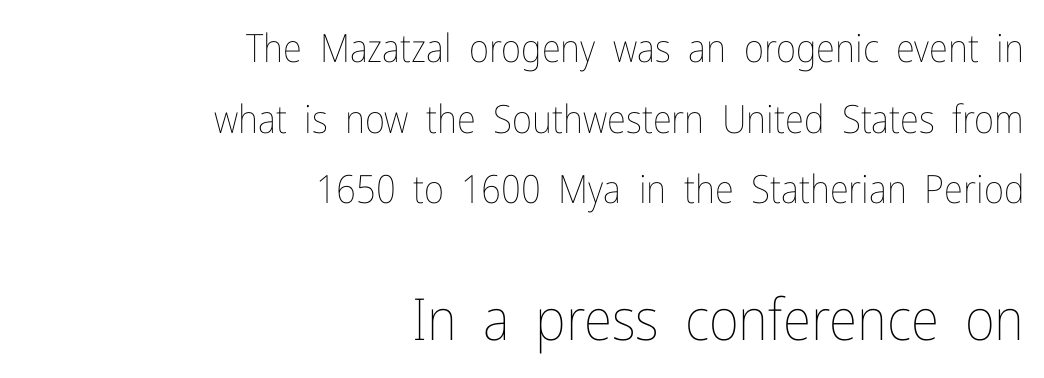
Q: Is the text bold? A: No.
Q: Is the text italic (slanted)? A: No, it is upright.
Q: Is the text underlined? A: No.
Q: How is the paragraph aligned? A: Right-aligned.
Q: Is the spacing between letters normal or unusually wide? A: Normal.
Q: Which block of text is set in a larger size, the first (top) or the second (bottom)? A: The second (bottom) one.
Q: Width (condensed, normal, or wide)? A: Condensed.
Q: Stroke contrast? A: Low.
Q: x-height? A: Medium.
Q: Monospaced? A: No.
